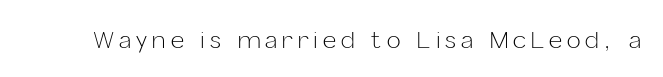
The image shows 23 px text type, upright; set unusually wide letter spacing (+0.22 em), not underlined.
